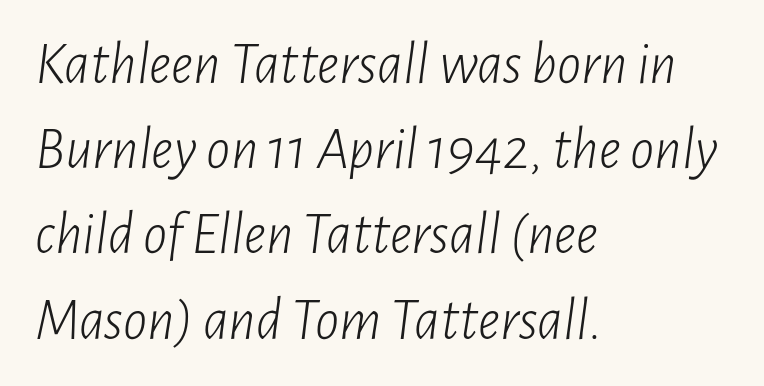
The setting favours the left margin, as ordinary paragraphs usually do. No heavy texture on the line: the type isn't bold. Looks like regular typesetting: each glyph gets only the width it needs. A typesetter would call this zero additional tracking. Every character sits at an angle, as italics do.
